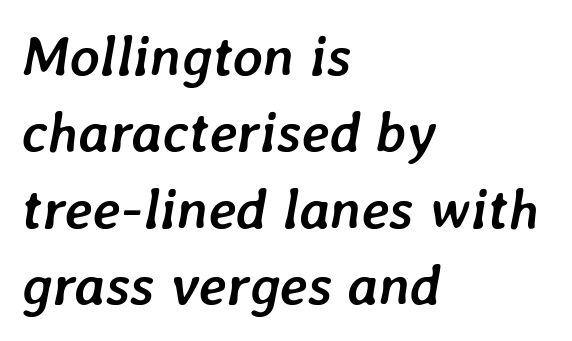
{"italic": "yes", "lean": "right", "slant_degrees": 7, "bold": "yes", "weight": "semibold", "width": "normal", "stroke_contrast": "low", "x_height": "medium", "monospaced": "no", "underline": "no", "align": "left", "line_spacing": "normal", "line_spacing_ratio": 1.34, "letter_spacing": "normal", "letter_spacing_em": 0.0, "glyph_px": 57}
